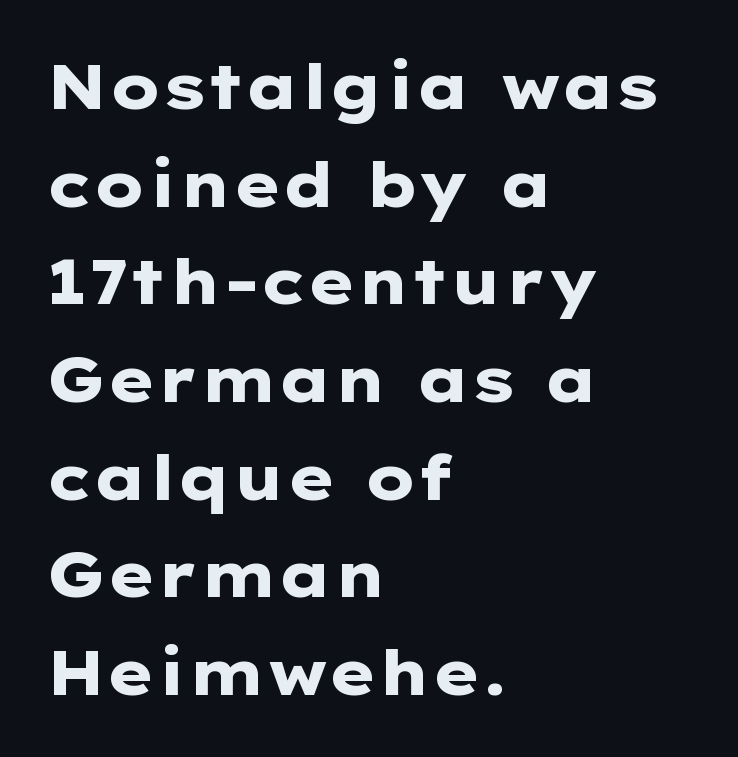
The image shows 63 px heavy, wide sans-serif type, upright; set left-aligned, normal line spacing (1.55x), normal letter spacing, not underlined; low stroke contrast and a medium x-height.
